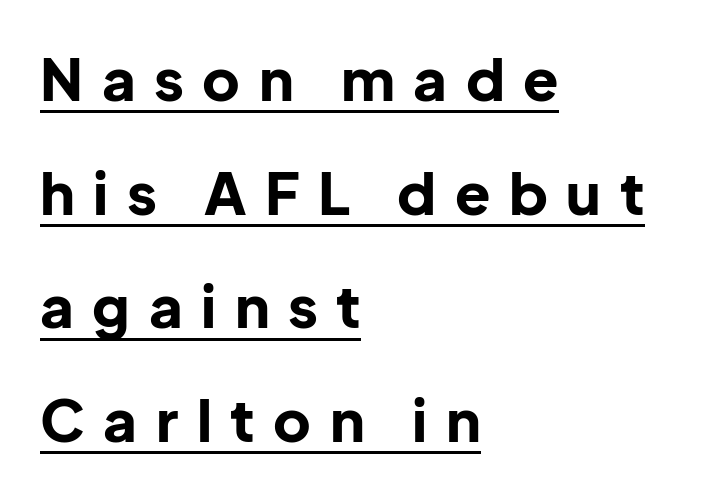
The image shows 58 px bold sans-serif type, upright; set left-aligned, loose line spacing (1.96x), unusually wide letter spacing (+0.32 em), underlined; low stroke contrast and a medium x-height.
